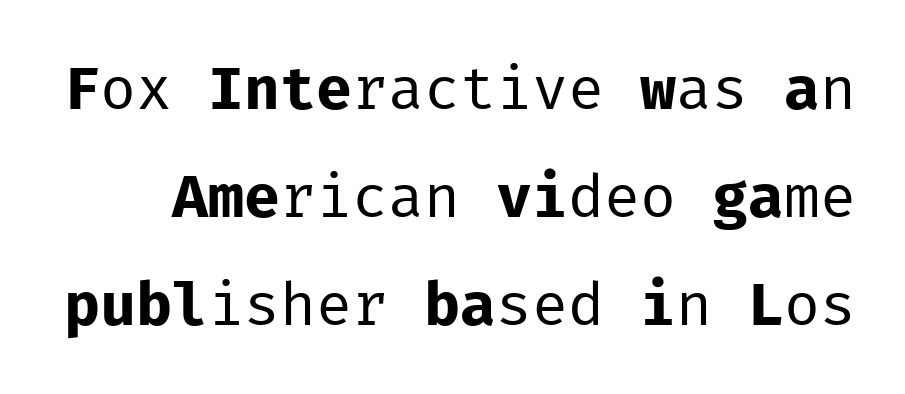
Q: Is the text bold? A: No.
Q: Is the text italic (slanted)? A: No, it is upright.
Q: Is the typeface a serif or a sans-serif typeface? A: Sans-serif.
Q: Is the text underlined? A: No.
Q: Is the spacing between letters normal or unusually wide? A: Normal.
Q: Width (condensed, normal, or wide)? A: Normal.
Q: Stroke contrast? A: Low.
Q: x-height? A: Medium.
Q: Monospaced? A: Yes.
